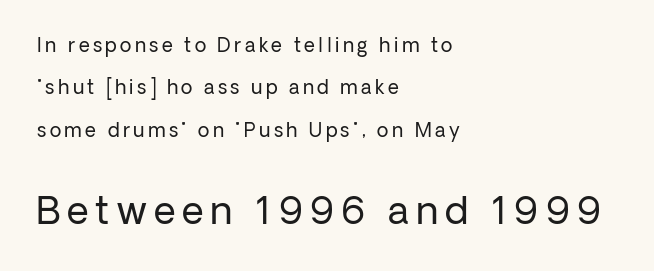
The image shows 38 px regular-weight sans-serif type, upright; set left-aligned, loose line spacing (2.23x), not underlined; the second (bottom) block is 2.0x larger; low stroke contrast and a medium x-height.
